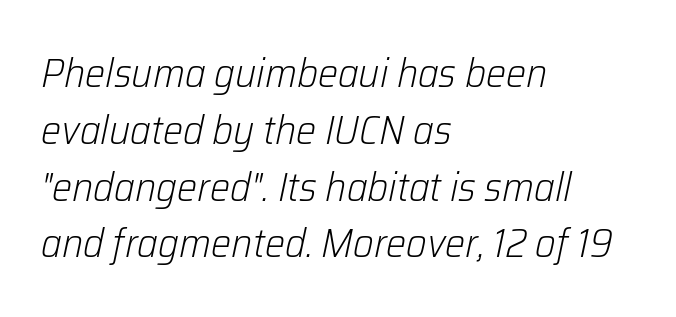
The image shows 40 px light type, italic (leaning right); set left-aligned, normal line spacing (1.42x), normal letter spacing, not underlined; low stroke contrast and a medium x-height.
